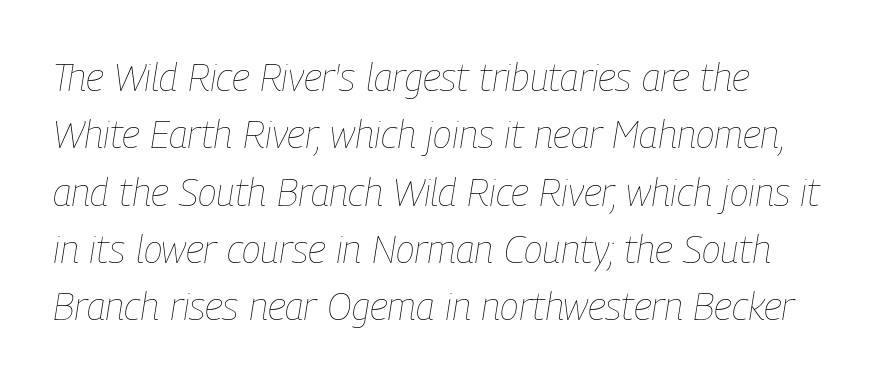
{"italic": "yes", "lean": "right", "slant_degrees": 9, "bold": "no", "weight": "thin", "width": "condensed", "stroke_contrast": "low", "x_height": "medium", "monospaced": "no", "underline": "no", "line_spacing": "normal", "line_spacing_ratio": 1.47, "letter_spacing": "normal", "letter_spacing_em": 0.0, "glyph_px": 39}
